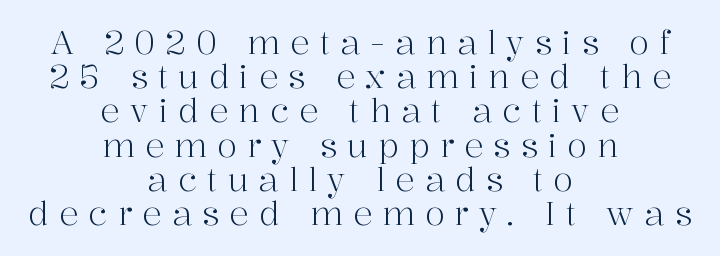
Q: Is the text bold? A: No.
Q: Is the text italic (slanted)? A: No, it is upright.
Q: Is the typeface a serif or a sans-serif typeface? A: Serif.
Q: Is the text underlined? A: No.
Q: How is the paragraph aligned? A: Centered.
Q: Is the spacing between letters normal or unusually wide? A: Unusually wide.
Q: Is the spacing between lines tight, normal or loose? A: Tight.
Q: Width (condensed, normal, or wide)? A: Normal.
Q: Stroke contrast? A: High.
Q: x-height? A: Medium.
Q: Monospaced? A: No.
